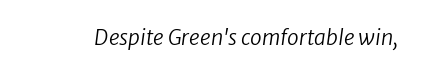
Q: Is the text bold? A: No.
Q: Is the text underlined? A: No.
Q: Is the spacing between letters normal or unusually wide? A: Normal.
